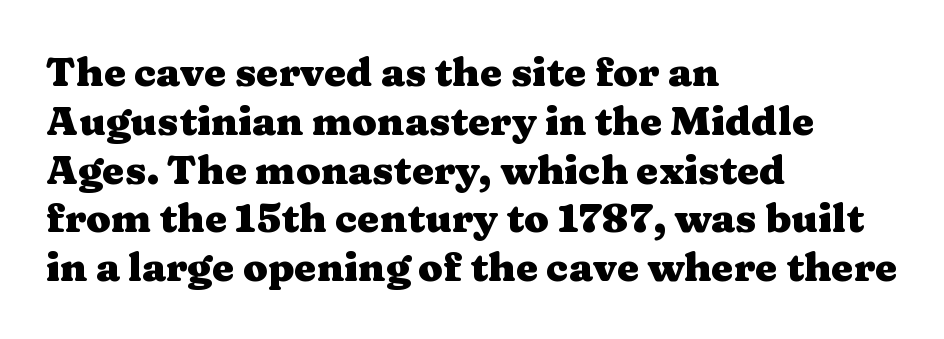
Do the letters lean? They stand straight. This sample has the flowing, uneven cadence of proportional lettering. The line texture is even and compact thanks to regular tracking. The passage shown is typeset with a serif family. The foot of each line stays bare and open.
